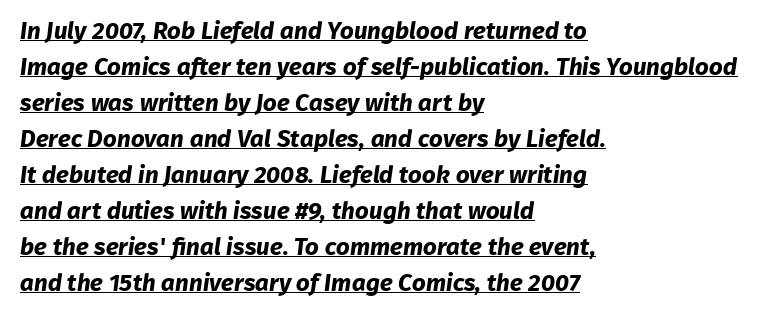
A rule runs beneath these lines of type. Letter spacing: default. Honestly, the row spacing looks completely unremarkable. If you drew a ruler down the left edge, every line would touch it. The strokes are fattened all the way to bold.
